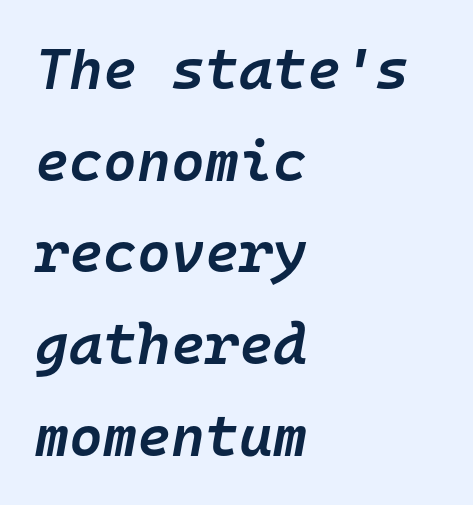
Q: Is the text bold? A: Semi-bold.
Q: Is the text italic (slanted)? A: Yes, it leans right by about 10 degrees.
Q: Is the text underlined? A: No.
Q: How is the paragraph aligned? A: Left-aligned.
Q: Is the spacing between letters normal or unusually wide? A: Normal.
Q: Is the spacing between lines tight, normal or loose? A: Normal.
Q: Width (condensed, normal, or wide)? A: Normal.
Q: Stroke contrast? A: Low.
Q: x-height? A: Medium.
Q: Monospaced? A: Yes.
